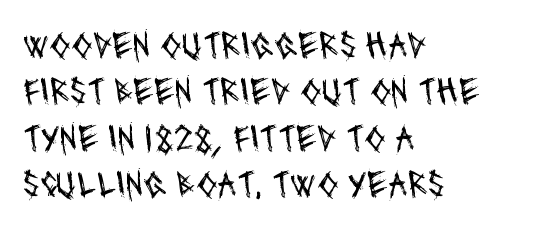
The image shows 38 px regular-weight, condensed sans-serif type; set left-aligned, line spacing 1.22x, normal letter spacing, not underlined; medium stroke contrast and a large x-height.
